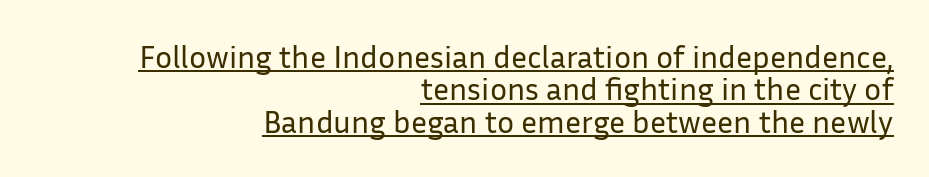
The image shows 32 px regular-weight sans-serif type, upright; set right-aligned, tight line spacing (1.01x), normal letter spacing, underlined; low stroke contrast and a medium x-height.
